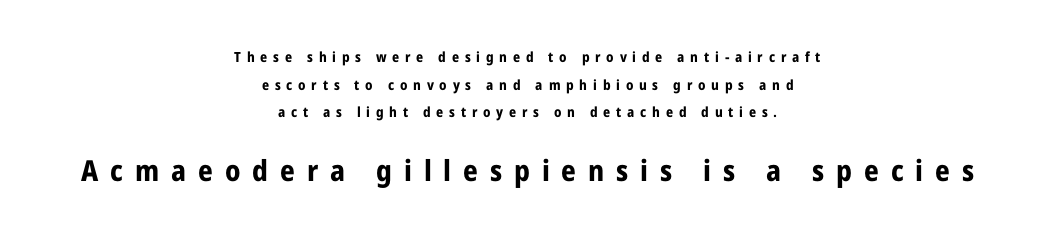
Here the designer chose a conventional face with non-uniform glyph widths. The block of text is sparse from top to bottom, with ample space between rows. Italic? Not at all — the glyphs are vertical. Letter spacing: wide. Check the space under the baseline: it is left empty. Typeset on center — no edge is straight.
